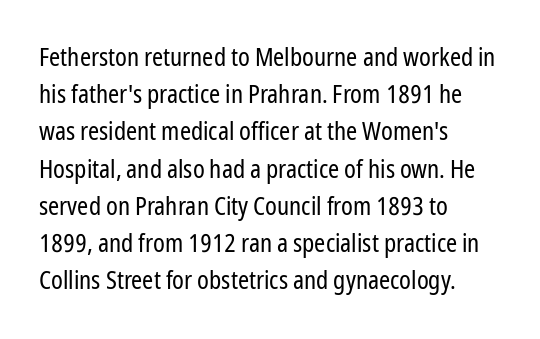
Each new line begins a customary step beneath the previous one. In CSS terms this would be text-align: left. Every character sits straight up, as roman type does. Inter-character spacing is left at the font's built-in metrics.
